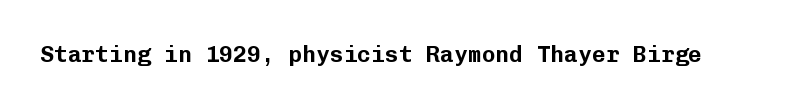
Q: Is the text italic (slanted)? A: No, it is upright.
Q: Is the text underlined? A: No.
Q: Is the spacing between letters normal or unusually wide? A: Normal.
